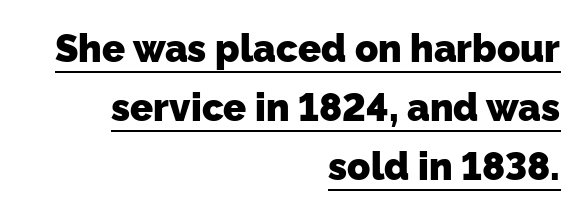
The glyphs have the mass of a bold cut. Reading down the block, your eye finds every line finishing at a fixed right position. Is this a fixed-width face? No — the glyphs have proportional, varying widths. The string is rendered with underlining switched on. The face used here is rendered with its standard letterfit.
